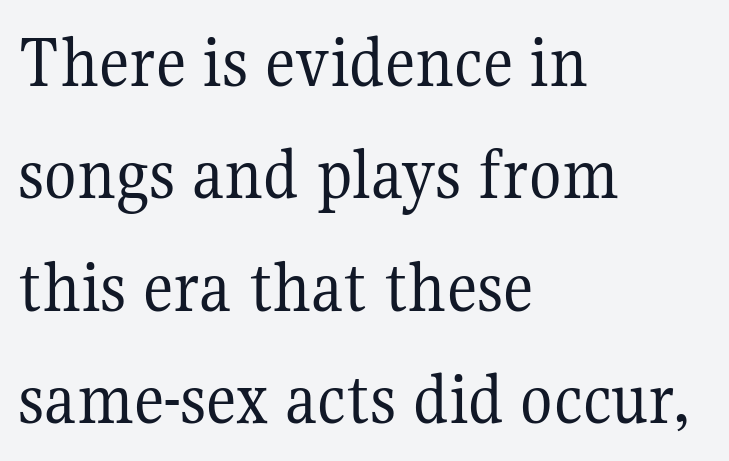
The image shows 75 px regular-weight serif type, upright; set left-aligned, normal line spacing (1.5x), normal letter spacing, not underlined; medium stroke contrast and a medium x-height.
